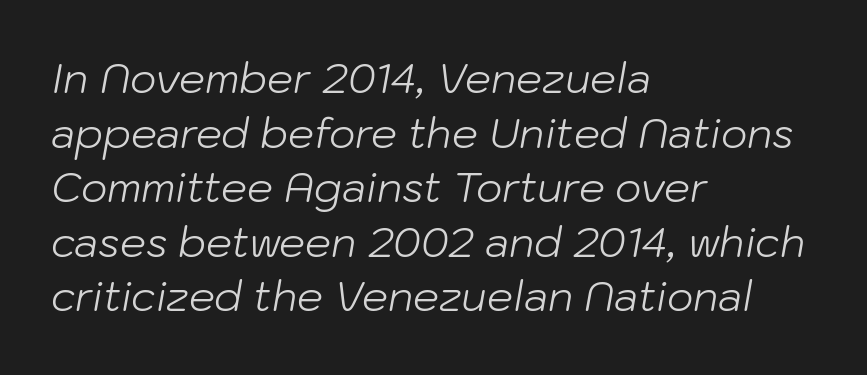
{"italic": "yes", "lean": "right", "slant_degrees": 10, "bold": "no", "weight": "light", "width": "normal", "stroke_contrast": "low", "x_height": "medium", "monospaced": "no", "underline": "no", "align": "left", "line_spacing": "normal", "line_spacing_ratio": 1.33, "letter_spacing": "normal", "letter_spacing_em": 0.0, "glyph_px": 41}
